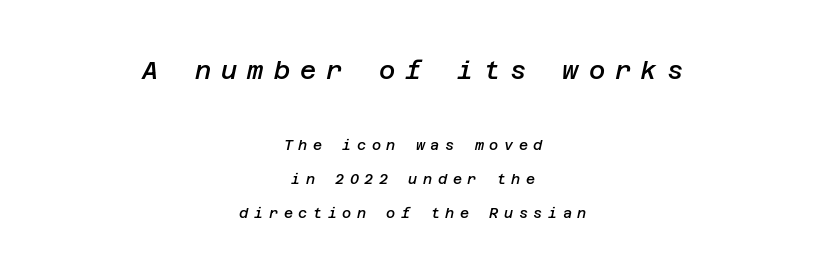
{"italic": "yes", "lean": "right", "slant_degrees": 12, "bold": "semi", "underline": "no", "align": "center", "line_spacing": "loose", "line_spacing_ratio": 2.44, "letter_spacing": "wide", "letter_spacing_em": 0.4, "larger_block": "first", "size_ratio": 1.79, "glyph_px": 25}
